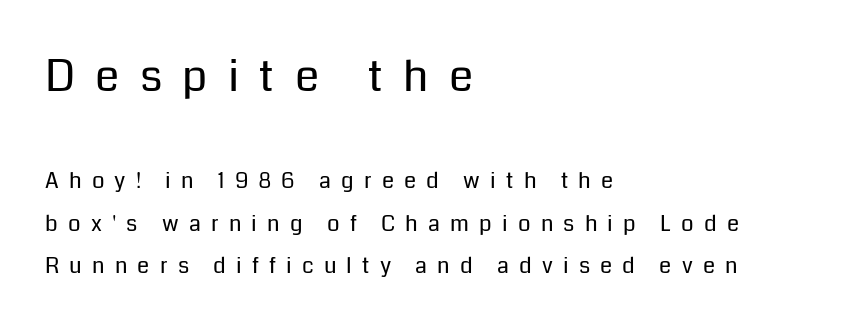
Bold? No — there's no thickening of the strokes. Which margin do the lines hug? The left one — the right edge is uneven. The passage shown is typed in a proportional face where columns would drift. The first block has been scaled up relative to the second. The face used here is a sans, in the tradition of grotesques and geometrics.
